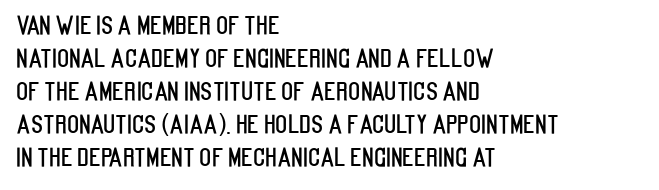
Q: Is the text italic (slanted)? A: No, it is upright.
Q: Is the text underlined? A: No.
Q: How is the paragraph aligned? A: Left-aligned.
Q: Is the spacing between letters normal or unusually wide? A: Normal.
Q: Is the spacing between lines tight, normal or loose? A: Normal.
